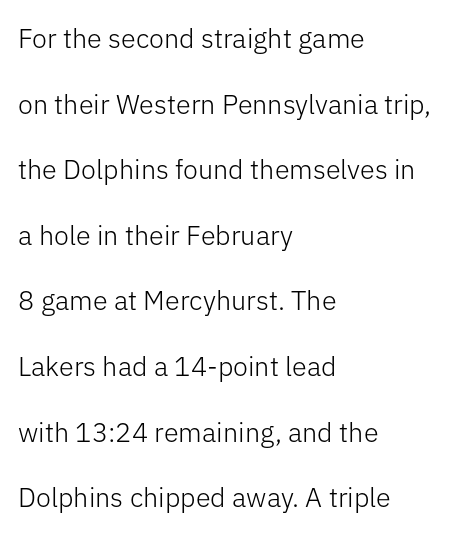
The image shows 27 px text type, upright; set left-aligned, loose line spacing (2.43x), normal letter spacing, not underlined.
